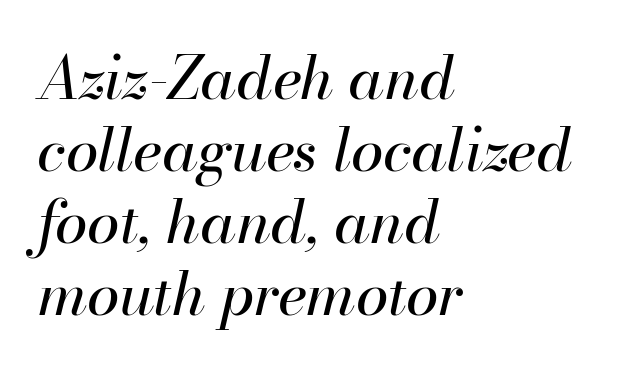
Q: Is the text bold? A: No.
Q: Is the text italic (slanted)? A: Yes, it leans right by about 13 degrees.
Q: Is the text underlined? A: No.
Q: How is the paragraph aligned? A: Left-aligned.
Q: Is the spacing between letters normal or unusually wide? A: Normal.
Q: Width (condensed, normal, or wide)? A: Normal.
Q: Stroke contrast? A: High.
Q: x-height? A: Small.
Q: Monospaced? A: No.
